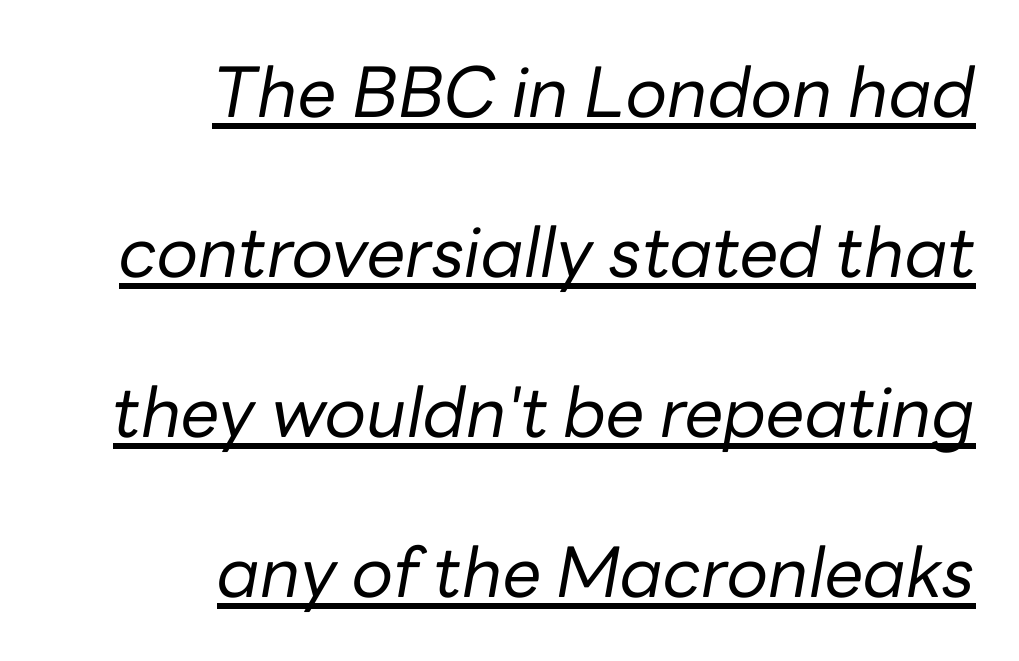
Q: Is the text bold? A: No.
Q: Is the text italic (slanted)? A: Yes, it leans right by about 10 degrees.
Q: Is the text underlined? A: Yes.
Q: How is the paragraph aligned? A: Right-aligned.
Q: Is the spacing between letters normal or unusually wide? A: Normal.
Q: Is the spacing between lines tight, normal or loose? A: Loose.
Q: Width (condensed, normal, or wide)? A: Normal.
Q: Stroke contrast? A: Low.
Q: x-height? A: Medium.
Q: Monospaced? A: No.
